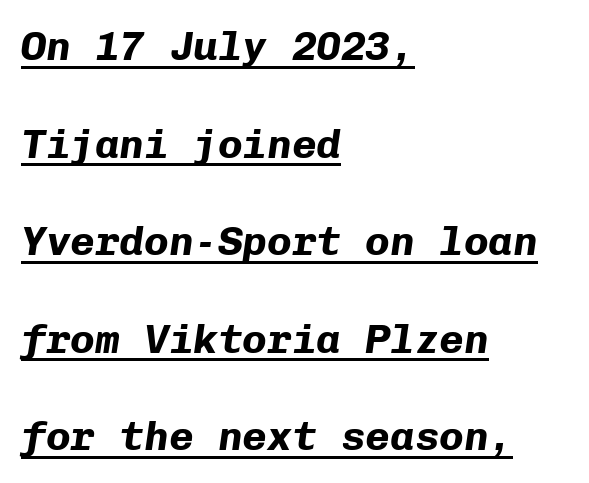
Is this a fixed-width face? Yes — each glyph sits in an identical cell. Tall strokes in this sample are angled rather than plumb. Students, observe: this is what heavily led, spacious text looks like. This sample uses plain, unmodified letter spacing. I'd describe the lettering as bold — thick and assertive. The typesetter has applied underlining to the passage shown.
